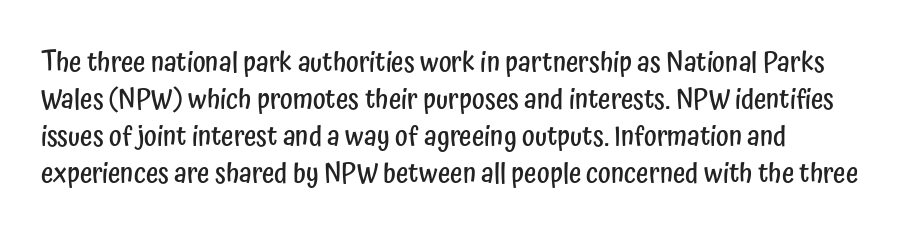
The image shows 27 px text type, upright; set normal line spacing (1.37x), normal letter spacing, not underlined.
